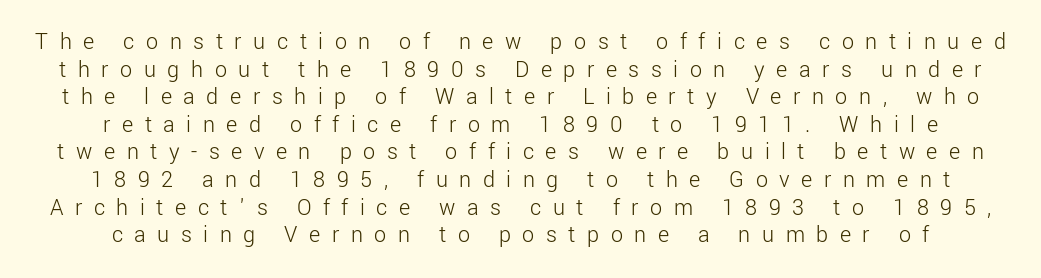
Q: Is the text bold? A: No.
Q: Is the text italic (slanted)? A: No, it is upright.
Q: Is the text underlined? A: No.
Q: How is the paragraph aligned? A: Centered.
Q: Is the spacing between letters normal or unusually wide? A: Unusually wide.
Q: Is the spacing between lines tight, normal or loose? A: Tight.
